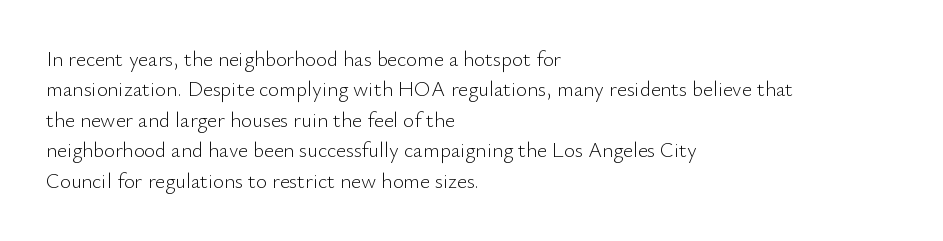
Q: Is the text bold? A: No.
Q: Is the text italic (slanted)? A: No, it is upright.
Q: Is the text underlined? A: No.
Q: How is the paragraph aligned? A: Left-aligned.
Q: Is the spacing between letters normal or unusually wide? A: Normal.
Q: Is the spacing between lines tight, normal or loose? A: Normal.
